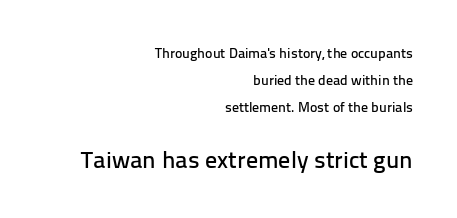
Q: Is the text italic (slanted)? A: No, it is upright.
Q: Is the text underlined? A: No.
Q: How is the paragraph aligned? A: Right-aligned.
Q: Is the spacing between letters normal or unusually wide? A: Normal.
Q: Is the spacing between lines tight, normal or loose? A: Loose.
Q: Which block of text is set in a larger size, the first (top) or the second (bottom)? A: The second (bottom) one.
